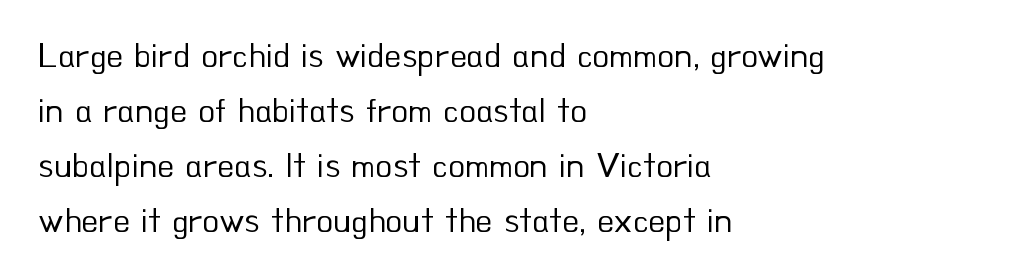
{"serif": "no", "italic": "no", "bold": "no", "weight": "regular", "width": "normal", "stroke_contrast": "low", "x_height": "small", "monospaced": "no", "underline": "no", "align": "left", "line_spacing": "normal", "line_spacing_ratio": 1.57, "letter_spacing": "normal", "letter_spacing_em": 0.0, "glyph_px": 35}
